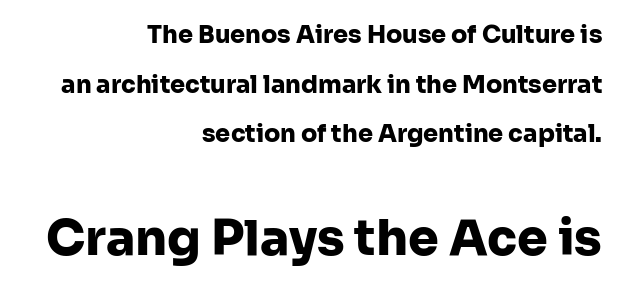
Q: Is the text bold? A: Yes.
Q: Is the text italic (slanted)? A: No, it is upright.
Q: Is the typeface a serif or a sans-serif typeface? A: Sans-serif.
Q: Is the text underlined? A: No.
Q: How is the paragraph aligned? A: Right-aligned.
Q: Is the spacing between letters normal or unusually wide? A: Normal.
Q: Is the spacing between lines tight, normal or loose? A: Loose.
Q: Which block of text is set in a larger size, the first (top) or the second (bottom)? A: The second (bottom) one.
Q: Width (condensed, normal, or wide)? A: Normal.
Q: Stroke contrast? A: Low.
Q: x-height? A: Medium.
Q: Monospaced? A: No.
